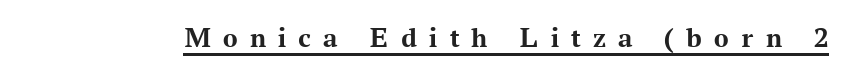
{"serif": "yes", "italic": "no", "bold": "yes", "weight": "bold", "width": "normal", "stroke_contrast": "medium", "x_height": "medium", "monospaced": "no", "underline": "yes", "letter_spacing": "wide", "letter_spacing_em": 0.42, "glyph_px": 29}
